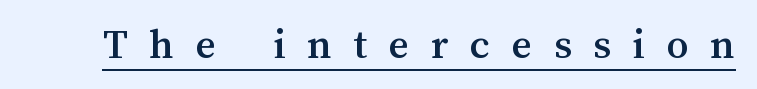
Q: Is the text italic (slanted)? A: No, it is upright.
Q: Is the text underlined? A: Yes.
Q: Is the spacing between letters normal or unusually wide? A: Unusually wide.
Q: Width (condensed, normal, or wide)? A: Normal.
Q: Stroke contrast? A: Medium.
Q: x-height? A: Medium.
Q: Monospaced? A: No.
